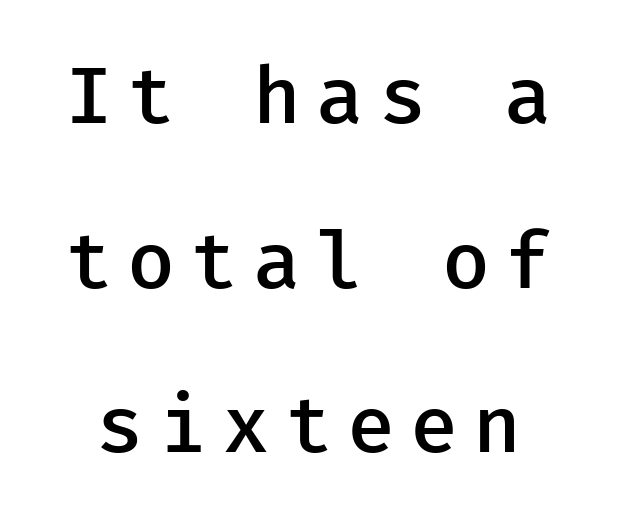
{"serif": "no", "italic": "no", "bold": "semi", "weight": "semibold", "width": "normal", "stroke_contrast": "low", "x_height": "medium", "monospaced": "yes", "underline": "no", "line_spacing": "loose", "line_spacing_ratio": 2.11, "glyph_px": 78}
